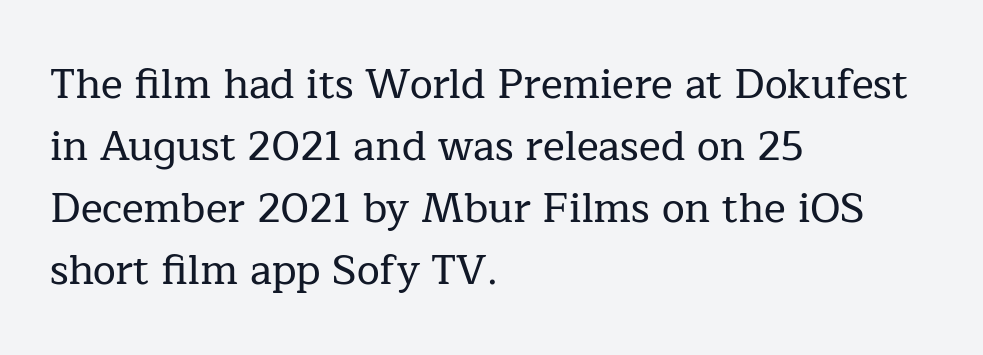
The image shows 41 px serif type, upright; set left-aligned, normal line spacing (1.51x), normal letter spacing, not underlined; low stroke contrast and a medium x-height.
